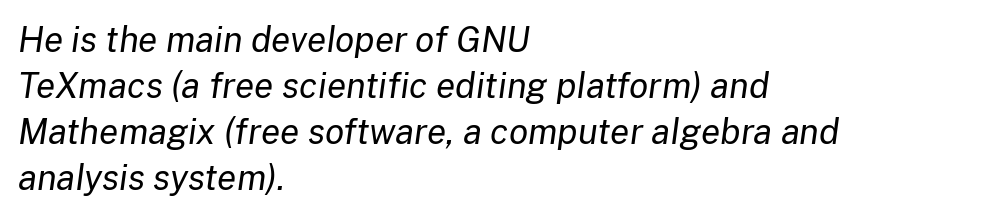
Is the type heavy? It reads as light-to-regular instead. Nothing unusual about the tracking: characters are spaced as the font intends. Layout note: lines flush left. The axis of the letterforms is tilted away from vertical.
